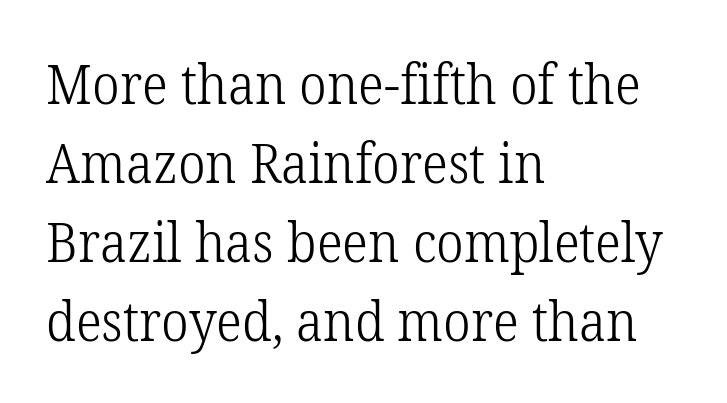
The image shows 54 px light serif type, upright; set left-aligned, normal line spacing (1.46x), normal letter spacing, not underlined; low stroke contrast and a medium x-height.
